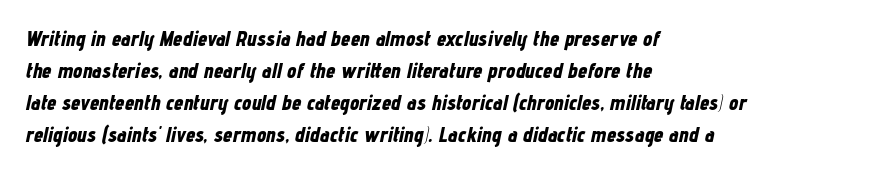
The image shows 21 px bold type, italic (leaning right); set left-aligned, normal line spacing (1.52x), normal letter spacing, not underlined.
